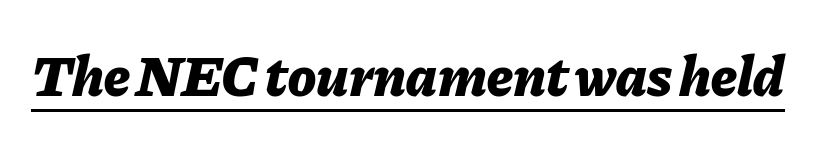
The image shows 58 px bold type, italic (leaning right); set normal letter spacing, underlined; low stroke contrast and a medium x-height.
